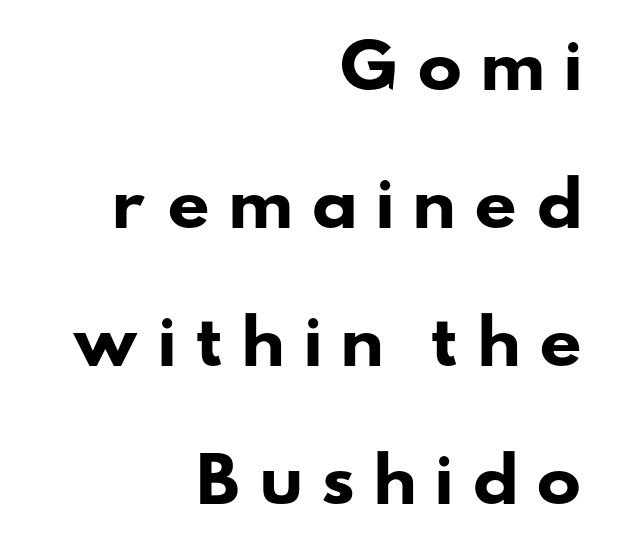
{"serif": "no", "bold": "yes", "weight": "heavy", "width": "wide", "stroke_contrast": "low", "x_height": "small", "monospaced": "no", "underline": "no", "align": "right", "line_spacing": "loose", "line_spacing_ratio": 2.3, "letter_spacing": "wide", "letter_spacing_em": 0.28, "glyph_px": 60}
